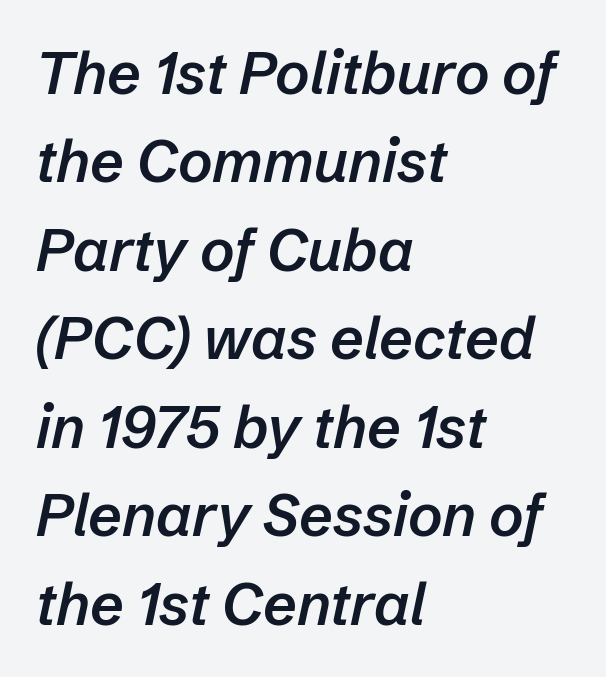
Q: Is the text bold? A: Semi-bold.
Q: Is the text italic (slanted)? A: Yes, it leans right by about 12 degrees.
Q: Is the text underlined? A: No.
Q: How is the paragraph aligned? A: Left-aligned.
Q: Is the spacing between letters normal or unusually wide? A: Normal.
Q: Is the spacing between lines tight, normal or loose? A: Normal.
Q: Width (condensed, normal, or wide)? A: Normal.
Q: Stroke contrast? A: Low.
Q: x-height? A: Medium.
Q: Monospaced? A: No.
